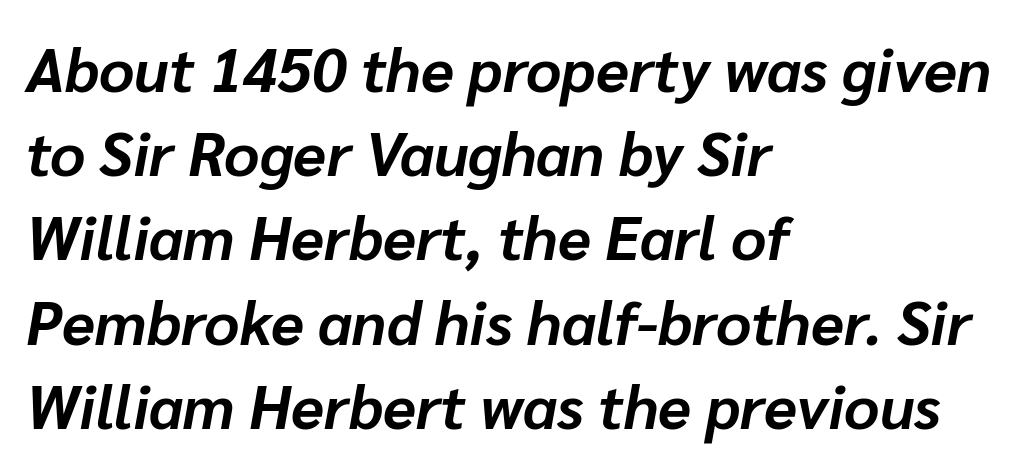
Q: Is the text bold? A: Yes.
Q: Is the text italic (slanted)? A: Yes, it leans right by about 10 degrees.
Q: Is the text underlined? A: No.
Q: How is the paragraph aligned? A: Left-aligned.
Q: Is the spacing between letters normal or unusually wide? A: Normal.
Q: Is the spacing between lines tight, normal or loose? A: Normal.
Q: Width (condensed, normal, or wide)? A: Normal.
Q: Stroke contrast? A: Low.
Q: x-height? A: Medium.
Q: Monospaced? A: No.
